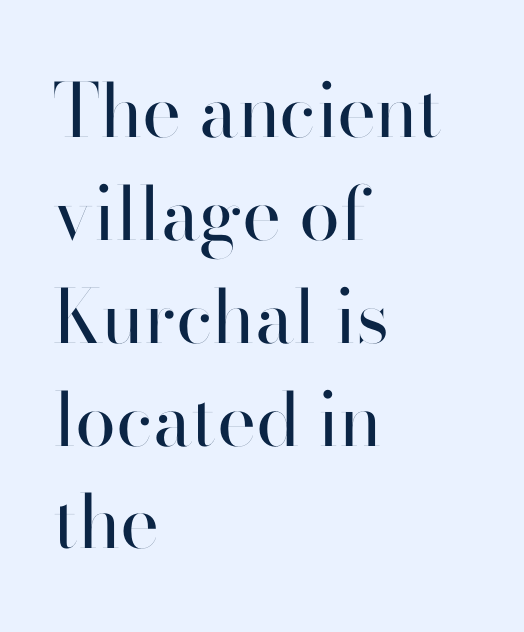
{"serif": "no", "italic": "no", "bold": "no", "weight": "regular", "width": "normal", "stroke_contrast": "high", "x_height": "small", "monospaced": "no", "underline": "no", "align": "left", "line_spacing": "normal", "line_spacing_ratio": 1.39, "letter_spacing": "normal", "letter_spacing_em": 0.0, "glyph_px": 74}
